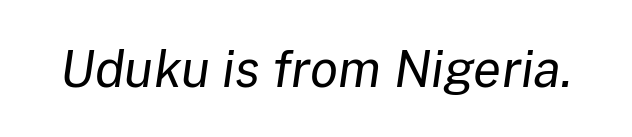
Q: Is the text bold? A: No.
Q: Is the text italic (slanted)? A: Yes, it leans right by about 8 degrees.
Q: Is the text underlined? A: No.
Q: Is the spacing between letters normal or unusually wide? A: Normal.
Q: Width (condensed, normal, or wide)? A: Normal.
Q: Stroke contrast? A: Low.
Q: x-height? A: Medium.
Q: Monospaced? A: No.
